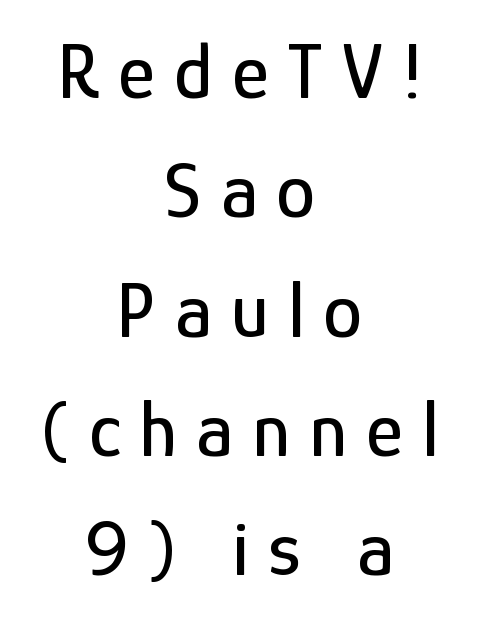
The image shows 79 px condensed sans-serif type, upright; set centered, normal line spacing (1.51x), unusually wide letter spacing (+0.24 em), not underlined; low stroke contrast and a medium x-height.
